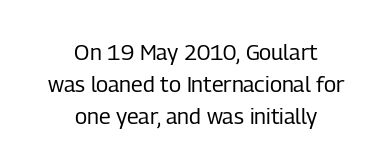
The strip under each line holds only bare page. Horizontal bands of white between lines are of average thickness. Weight class: somewhere from thin through regular. Quick note: not italic, upright. The paragraph shown floats in the horizontal middle. You could call the tracking neutral — neither tight nor loose.
